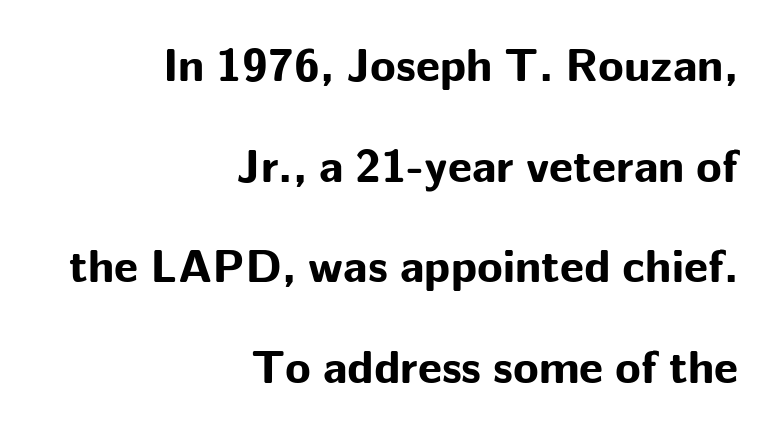
Q: Is the text bold? A: Yes.
Q: Is the text italic (slanted)? A: No, it is upright.
Q: Is the typeface a serif or a sans-serif typeface? A: Sans-serif.
Q: Is the text underlined? A: No.
Q: How is the paragraph aligned? A: Right-aligned.
Q: Is the spacing between letters normal or unusually wide? A: Normal.
Q: Is the spacing between lines tight, normal or loose? A: Loose.
Q: Width (condensed, normal, or wide)? A: Normal.
Q: Stroke contrast? A: Low.
Q: x-height? A: Medium.
Q: Monospaced? A: No.
